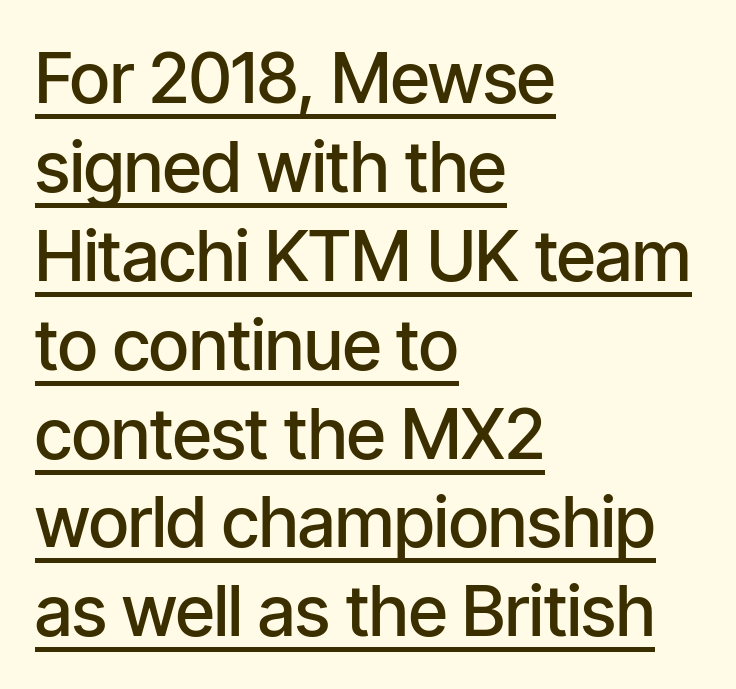
{"serif": "no", "italic": "no", "bold": "semi", "weight": "semibold", "width": "condensed", "stroke_contrast": "low", "x_height": "medium", "monospaced": "no", "underline": "yes", "align": "left", "line_spacing": "normal", "line_spacing_ratio": 1.27, "letter_spacing": "normal", "letter_spacing_em": 0.0, "glyph_px": 70}
